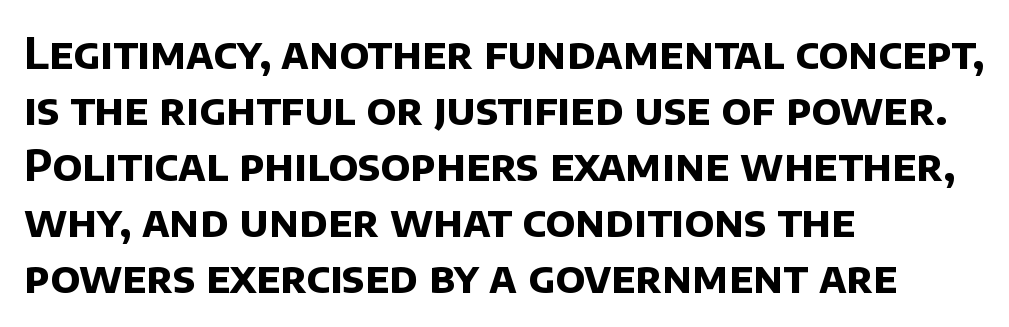
{"serif": "no", "bold": "yes", "weight": "bold", "width": "normal", "stroke_contrast": "low", "x_height": "large", "monospaced": "no", "underline": "no", "align": "left", "line_spacing": "normal", "line_spacing_ratio": 1.3, "letter_spacing": "normal", "letter_spacing_em": 0.0, "glyph_px": 43}
